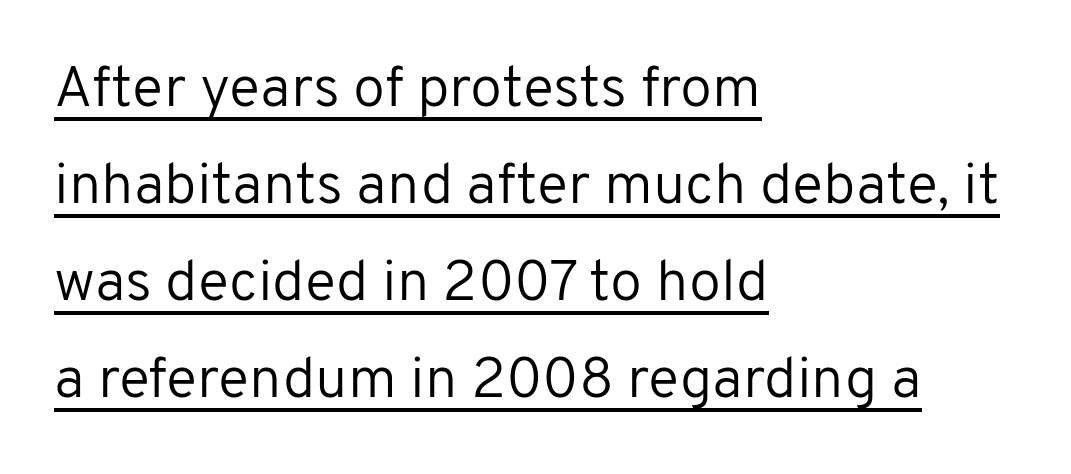
Observe the ordinary spacing: letters are neighbours, not strangers. Posture: straight, roman, zero tilt. The weight tops out at a normal text grade. Looks like regular typesetting: each glyph gets only the width it needs. A classic flush-left, rag-right setting is used for this passage.
